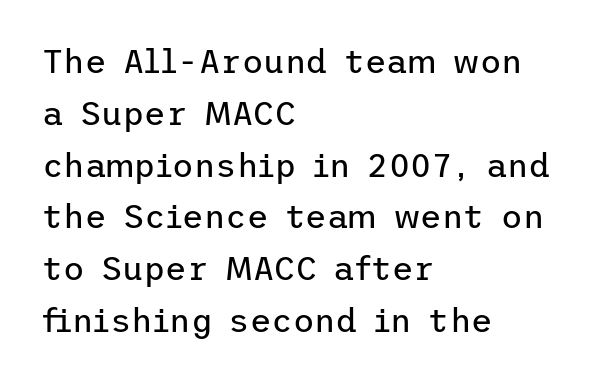
Is there much room between lines? A standard amount, neither cramped nor airy. Observe the ordinary spacing: letters are neighbours, not strangers. These lines are set flush left with a ragged right edge. The gap between lines stays unmarked.
